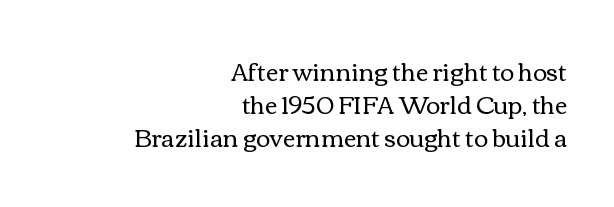
Q: Is the text bold? A: No.
Q: Is the text italic (slanted)? A: No, it is upright.
Q: Is the text underlined? A: No.
Q: How is the paragraph aligned? A: Right-aligned.
Q: Is the spacing between letters normal or unusually wide? A: Normal.
Q: Is the spacing between lines tight, normal or loose? A: Normal.
